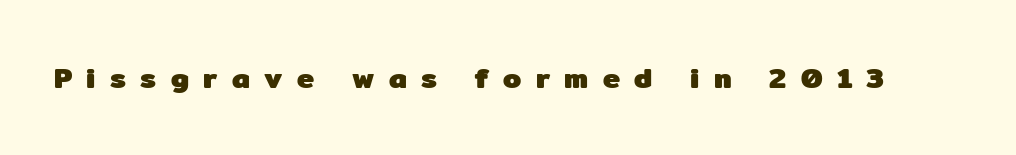
{"serif": "no", "italic": "no", "bold": "yes", "weight": "heavy", "width": "normal", "stroke_contrast": "low", "x_height": "medium", "monospaced": "no", "underline": "no", "letter_spacing": "wide", "letter_spacing_em": 0.5, "glyph_px": 29}
